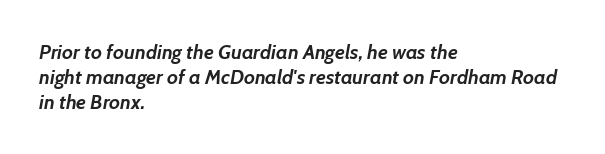
{"italic": "yes", "lean": "right", "slant_degrees": 7, "bold": "yes", "underline": "no", "align": "left", "line_spacing": "normal", "line_spacing_ratio": 1.26, "letter_spacing": "normal", "letter_spacing_em": 0.0, "glyph_px": 20}
